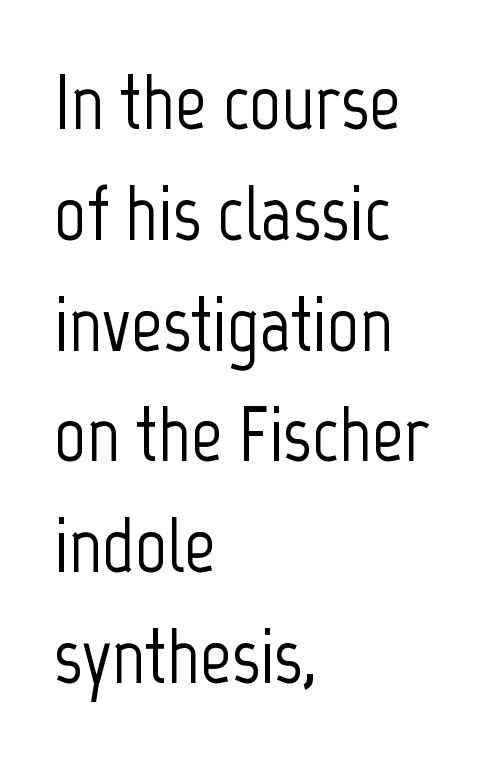
Font category for this specimen: sans-serif. In CSS terms this would be text-align: left. The letters advance in unequal steps, a hallmark of proportional type. Whoever set this chose a conventional vertical rhythm. Does extra space separate the letters? No, they use regular spacing.
